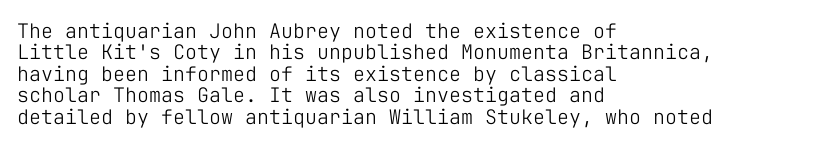
Q: Is the text bold? A: No.
Q: Is the text italic (slanted)? A: No, it is upright.
Q: Is the text underlined? A: No.
Q: How is the paragraph aligned? A: Left-aligned.
Q: Is the spacing between letters normal or unusually wide? A: Normal.
Q: Is the spacing between lines tight, normal or loose? A: Tight.
